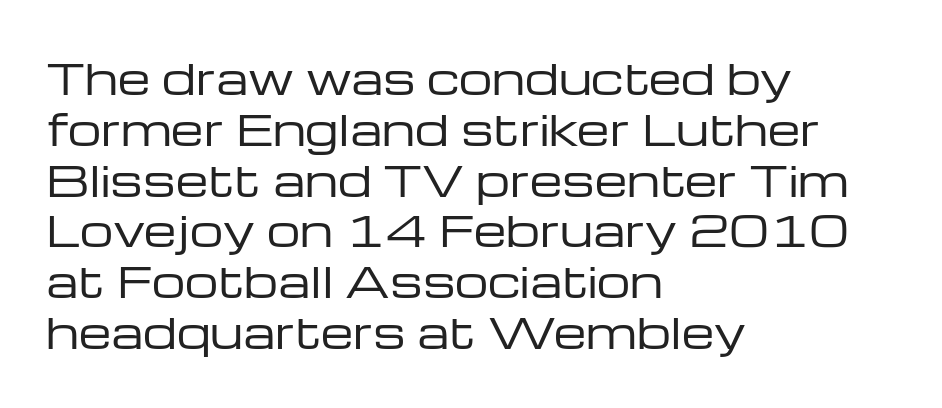
Horizontal alignment here is leftward, the default for most running prose. No letter is thick-stroked: the sample isn't bold. Is the letter spacing exaggerated? No — it looks like the ordinary default. If you drew a line through each stem, it would be perfectly vertical. In terms of letterform style, serifs are entirely absent. Looks like regular typesetting: each glyph gets only the width it needs.
